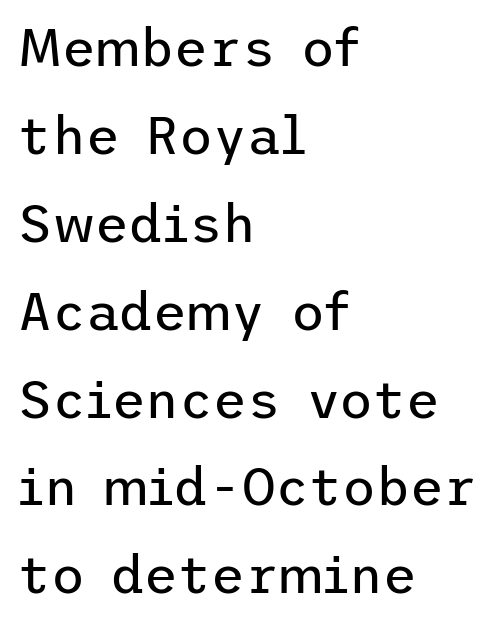
{"serif": "no", "italic": "no", "bold": "no", "weight": "regular", "width": "normal", "stroke_contrast": "low", "x_height": "medium", "underline": "no", "align": "left", "line_spacing": "normal", "line_spacing_ratio": 1.69, "letter_spacing": "normal", "letter_spacing_em": 0.0, "glyph_px": 52}
